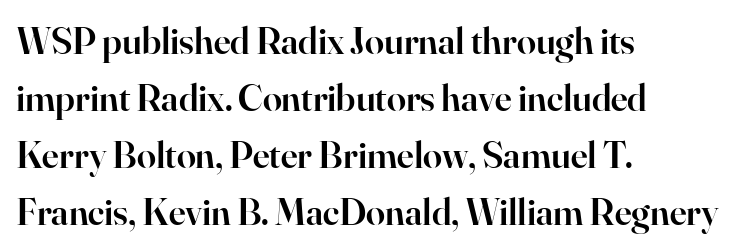
Q: Is the text bold? A: Semi-bold.
Q: Is the text italic (slanted)? A: No, it is upright.
Q: Is the typeface a serif or a sans-serif typeface? A: Serif.
Q: Is the text underlined? A: No.
Q: How is the paragraph aligned? A: Left-aligned.
Q: Is the spacing between letters normal or unusually wide? A: Normal.
Q: Is the spacing between lines tight, normal or loose? A: Normal.
Q: Width (condensed, normal, or wide)? A: Normal.
Q: Stroke contrast? A: High.
Q: x-height? A: Small.
Q: Monospaced? A: No.
